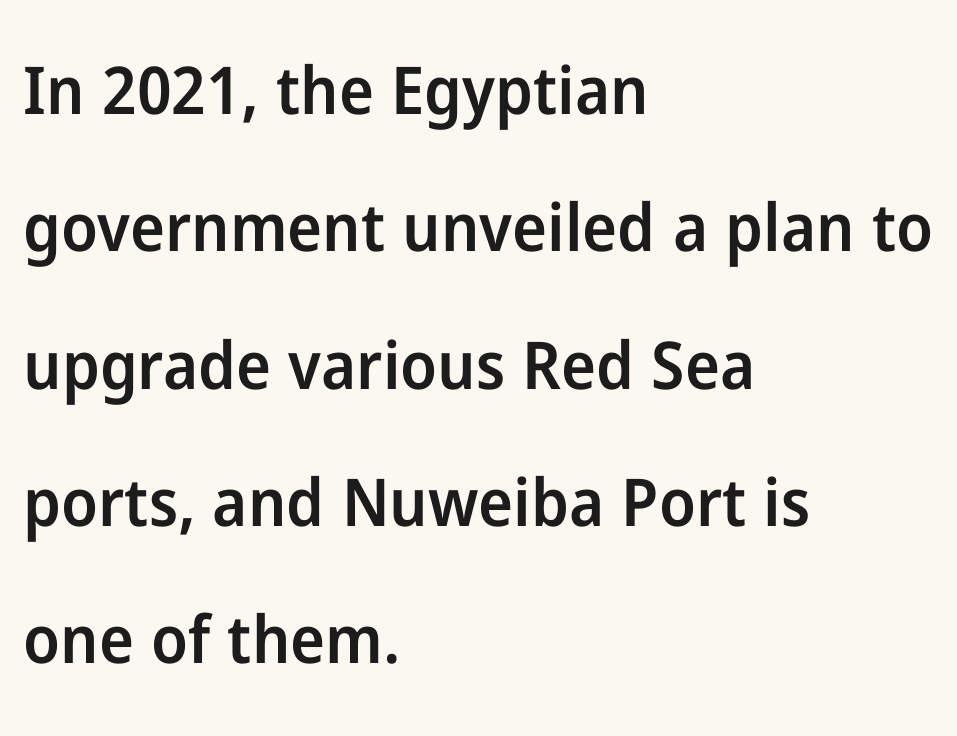
The image shows 66 px semibold sans-serif type, upright; set left-aligned, loose line spacing (2.08x), normal letter spacing, not underlined; low stroke contrast and a medium x-height.
